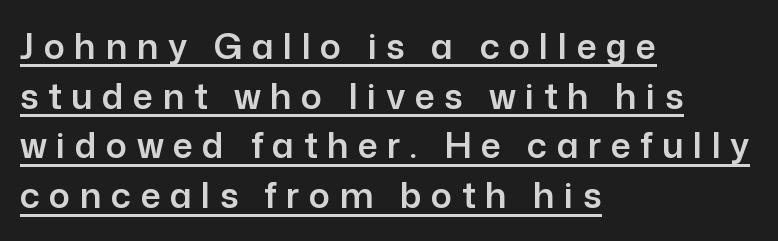
The image shows 35 px sans-serif type, upright; set left-aligned, normal line spacing (1.42x), unusually wide letter spacing (+0.27 em), underlined; low stroke contrast and a medium x-height.
